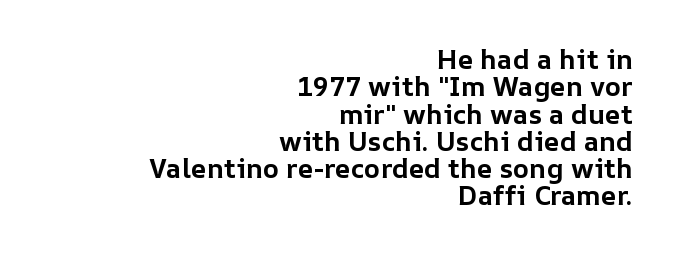
Q: Is the text bold? A: Yes.
Q: Is the text italic (slanted)? A: No, it is upright.
Q: Is the text underlined? A: No.
Q: How is the paragraph aligned? A: Right-aligned.
Q: Is the spacing between letters normal or unusually wide? A: Normal.
Q: Is the spacing between lines tight, normal or loose? A: Tight.
